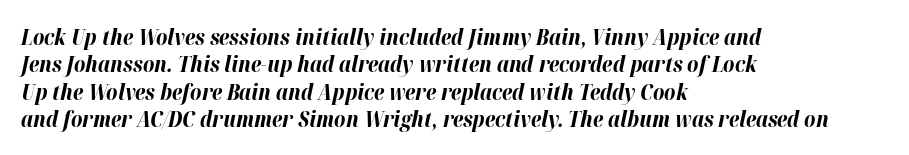
Q: Is the text bold? A: Yes.
Q: Is the text italic (slanted)? A: Yes, it leans right by about 12 degrees.
Q: Is the text underlined? A: No.
Q: How is the paragraph aligned? A: Left-aligned.
Q: Is the spacing between letters normal or unusually wide? A: Normal.
